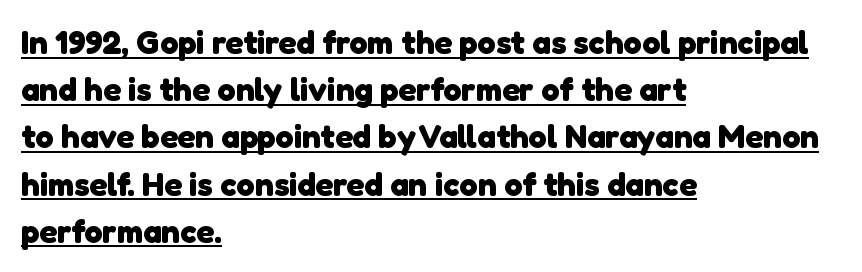
{"serif": "no", "bold": "yes", "weight": "heavy", "width": "normal", "stroke_contrast": "low", "x_height": "medium", "monospaced": "no", "underline": "yes", "align": "left", "line_spacing": "normal", "line_spacing_ratio": 1.43, "letter_spacing": "normal", "letter_spacing_em": 0.0, "glyph_px": 33}
